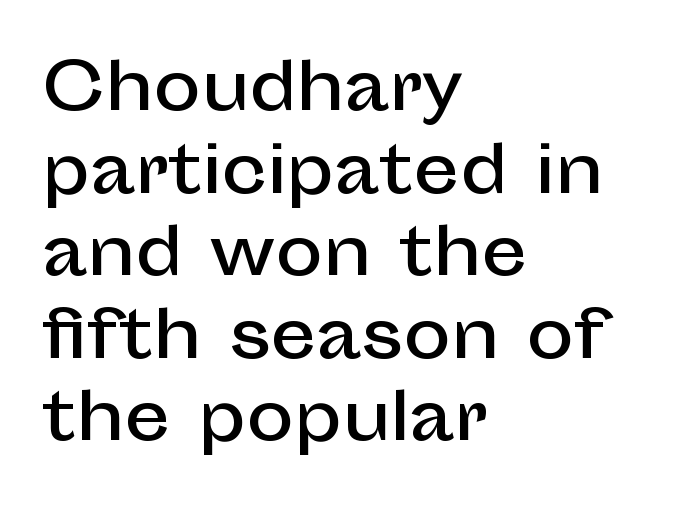
No feet cap the strokes, marking this as sans-serif type. In terms of letterspacing, this is plain default setting. Honestly, the row spacing looks completely unremarkable. Character widths vary here, with narrow letters taking less room than wide ones. Any mark beneath the type? The region is blank. All the whitespace from short lines collects on the right.
